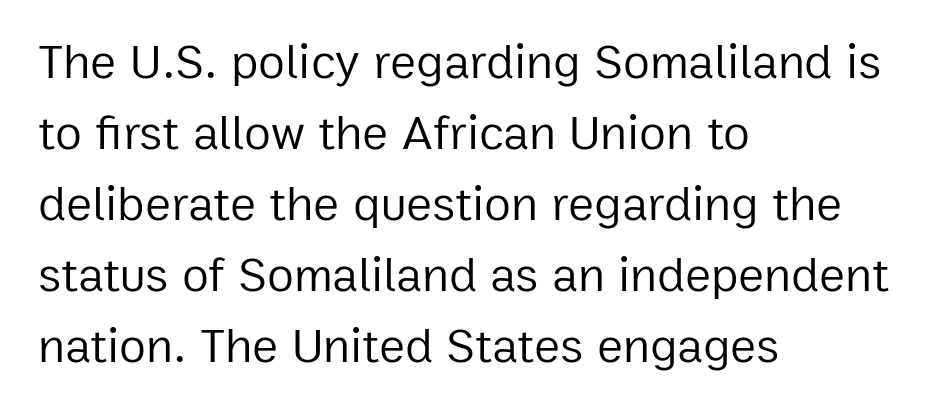
The image shows 49 px regular-weight sans-serif type, upright; set left-aligned, normal line spacing (1.45x), normal letter spacing, not underlined; low stroke contrast and a medium x-height.
